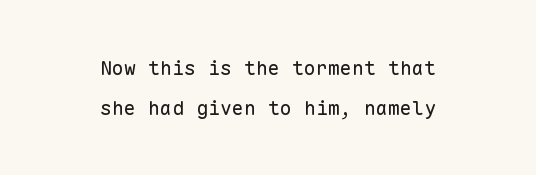
{"italic": "no", "bold": "no", "underline": "no", "align": "center", "line_spacing": "loose", "line_spacing_ratio": 1.99, "letter_spacing": "normal", "letter_spacing_em": 0.0, "glyph_px": 20}
